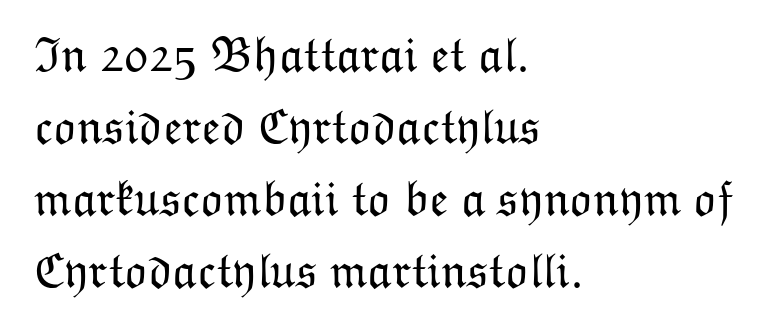
Weight: not bold — regular or lighter. Quick note: interline space is typical. The tracking reads as untouched default to a designer's eye. Characters remain perfectly vertical along every line. Teacher's note: observe the even left margin — that is flush-left alignment. Beneath every word, the page is bare.
